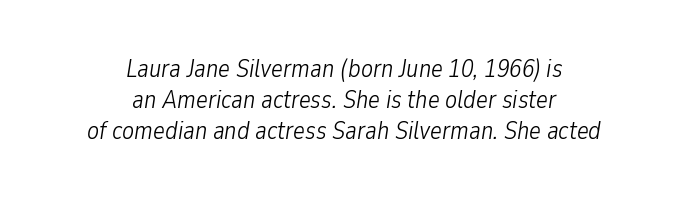
The image shows 25 px text type, italic (leaning right); set centered, normal line spacing (1.25x), normal letter spacing, not underlined.
